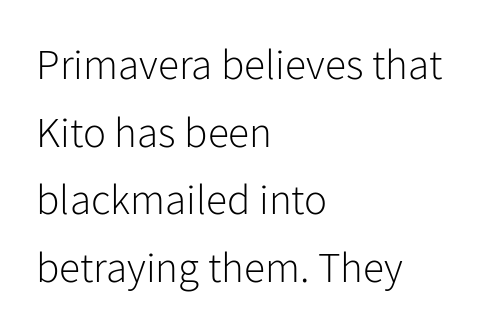
{"serif": "no", "italic": "no", "bold": "no", "weight": "light", "width": "normal", "stroke_contrast": "low", "x_height": "medium", "monospaced": "no", "underline": "no", "align": "left", "line_spacing": "normal", "line_spacing_ratio": 1.57, "letter_spacing": "normal", "letter_spacing_em": 0.0, "glyph_px": 43}
